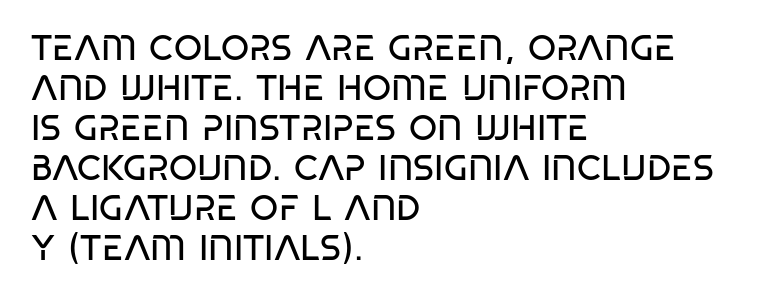
Q: Is the text bold? A: No.
Q: Is the typeface a serif or a sans-serif typeface? A: Sans-serif.
Q: Is the text underlined? A: No.
Q: How is the paragraph aligned? A: Left-aligned.
Q: Is the spacing between letters normal or unusually wide? A: Normal.
Q: Is the spacing between lines tight, normal or loose? A: Tight.
Q: Width (condensed, normal, or wide)? A: Condensed.
Q: Stroke contrast? A: Low.
Q: x-height? A: Large.
Q: Monospaced? A: No.
